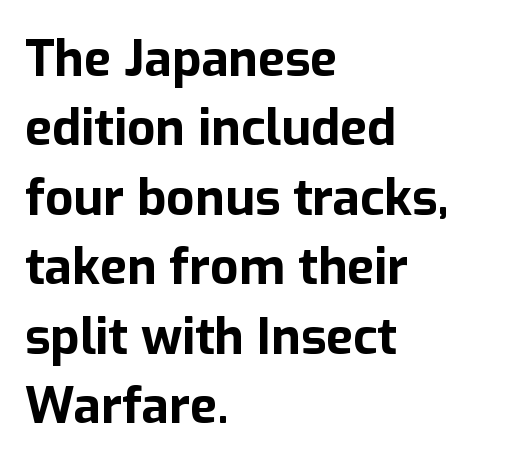
{"serif": "no", "italic": "no", "bold": "yes", "weight": "bold", "width": "normal", "stroke_contrast": "low", "x_height": "medium", "monospaced": "no", "underline": "no", "align": "left", "line_spacing": "normal", "line_spacing_ratio": 1.39, "letter_spacing": "normal", "letter_spacing_em": 0.0, "glyph_px": 50}
